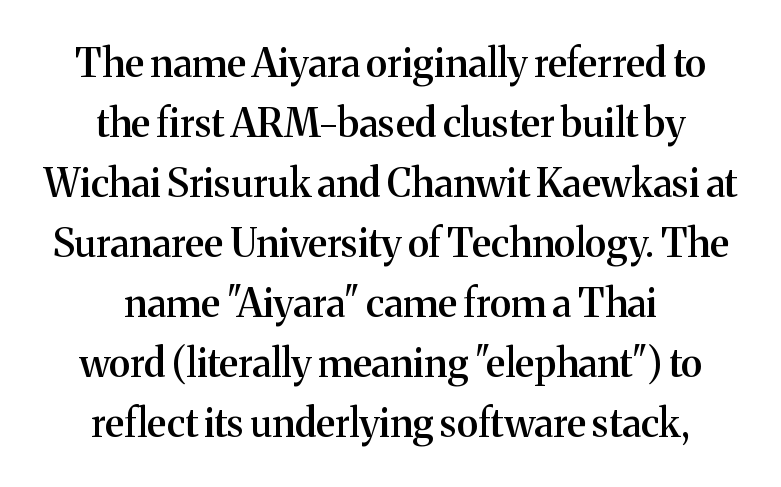
Q: Is the text bold? A: Semi-bold.
Q: Is the text italic (slanted)? A: No, it is upright.
Q: Is the typeface a serif or a sans-serif typeface? A: Serif.
Q: Is the text underlined? A: No.
Q: How is the paragraph aligned? A: Centered.
Q: Is the spacing between letters normal or unusually wide? A: Normal.
Q: Is the spacing between lines tight, normal or loose? A: Normal.
Q: Width (condensed, normal, or wide)? A: Normal.
Q: Stroke contrast? A: Medium.
Q: x-height? A: Medium.
Q: Monospaced? A: No.
